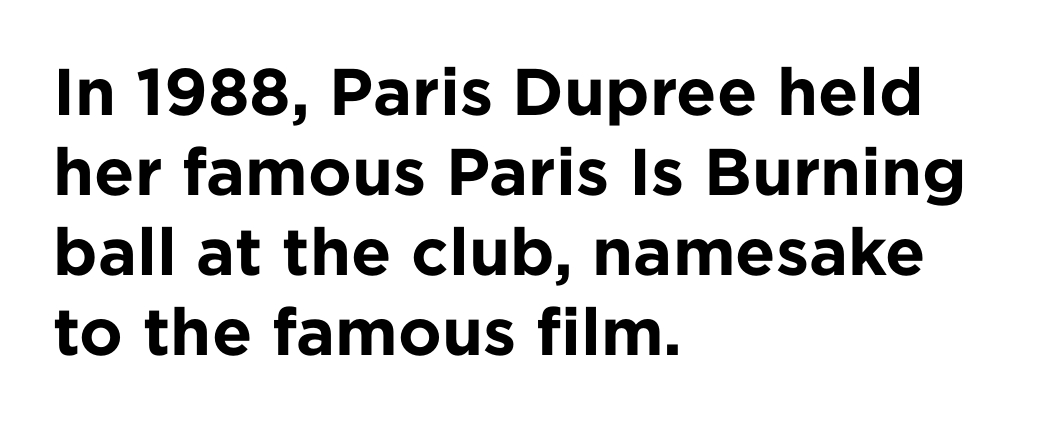
Q: Is the text bold? A: Yes.
Q: Is the text italic (slanted)? A: No, it is upright.
Q: Is the typeface a serif or a sans-serif typeface? A: Sans-serif.
Q: Is the text underlined? A: No.
Q: How is the paragraph aligned? A: Left-aligned.
Q: Is the spacing between letters normal or unusually wide? A: Normal.
Q: Width (condensed, normal, or wide)? A: Normal.
Q: Stroke contrast? A: Low.
Q: x-height? A: Medium.
Q: Monospaced? A: No.
